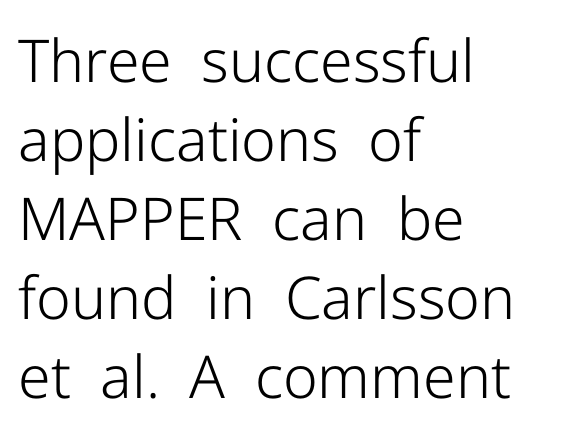
The image shows 59 px light sans-serif type, upright; set left-aligned, normal line spacing (1.34x), normal letter spacing, not underlined; low stroke contrast and a medium x-height.
